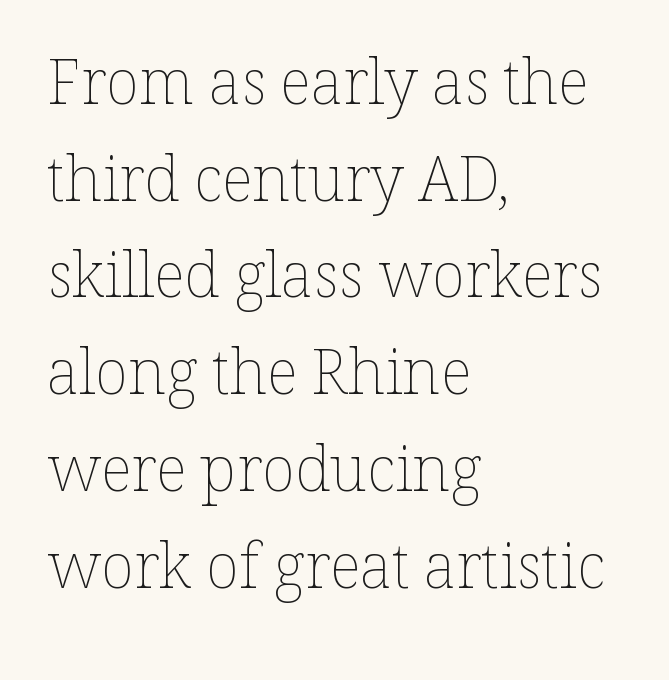
{"italic": "no", "bold": "no", "weight": "thin", "width": "normal", "stroke_contrast": "low", "x_height": "medium", "monospaced": "no", "underline": "no", "align": "left", "line_spacing": "normal", "line_spacing_ratio": 1.56, "letter_spacing": "normal", "letter_spacing_em": 0.0, "glyph_px": 62}
